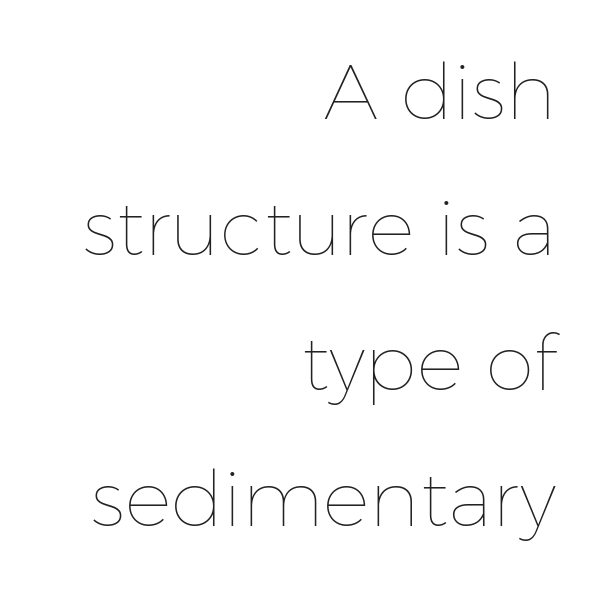
The passage shown has conventional tracking throughout. Clear beneath every line of the passage. The setting favours the right margin, as signatures and pull-quotes sometimes do. Is this a heavy cut? Hardly; it is regular or lighter.
